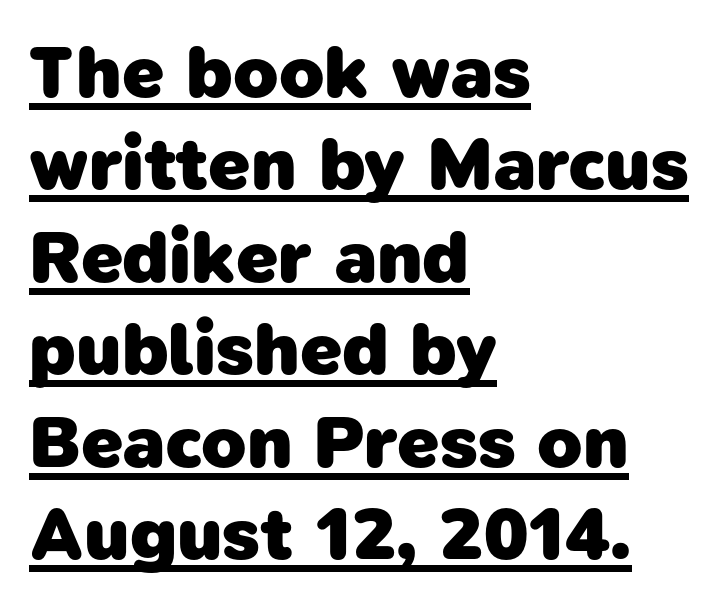
{"serif": "no", "bold": "yes", "weight": "heavy", "width": "normal", "stroke_contrast": "low", "x_height": "medium", "monospaced": "no", "underline": "yes", "align": "left", "line_spacing": "normal", "line_spacing_ratio": 1.25, "letter_spacing": "normal", "letter_spacing_em": 0.0, "glyph_px": 74}
